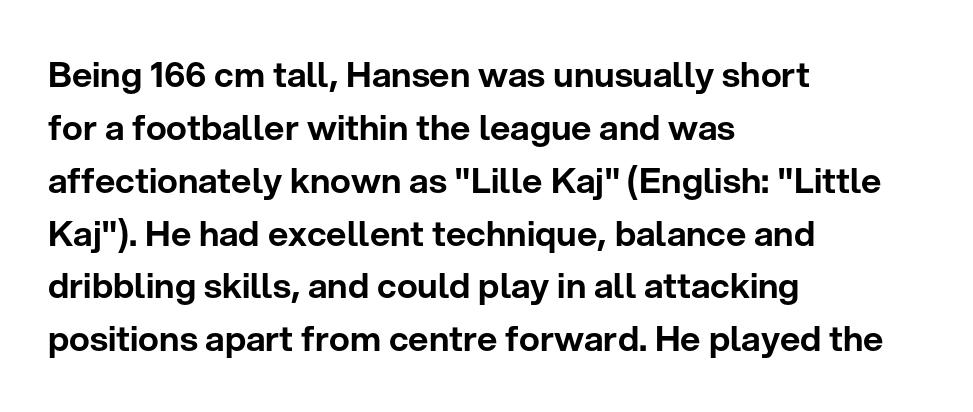
The image shows 35 px sans-serif type, upright; set left-aligned, normal line spacing (1.51x), normal letter spacing, not underlined; low stroke contrast and a medium x-height.
